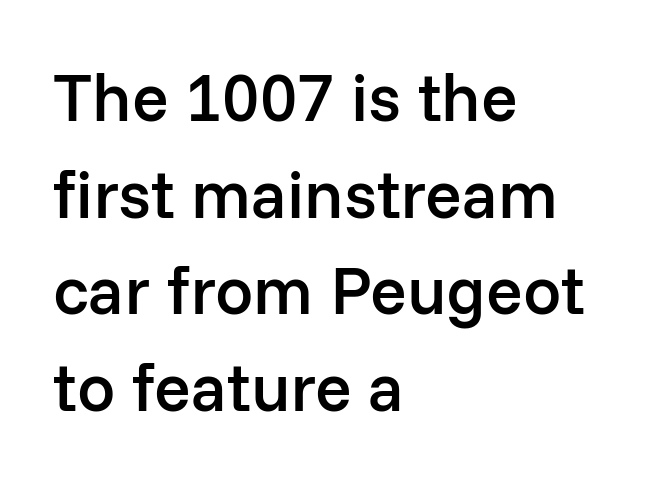
A typesetter would call this proportional, since set widths differ per character. Leading: standard. The type family on display is of the sans-serif kind. The characters look somewhat weighty, a semibold short of true bold. Horizontally, the lines are justified to the leading edge only.
